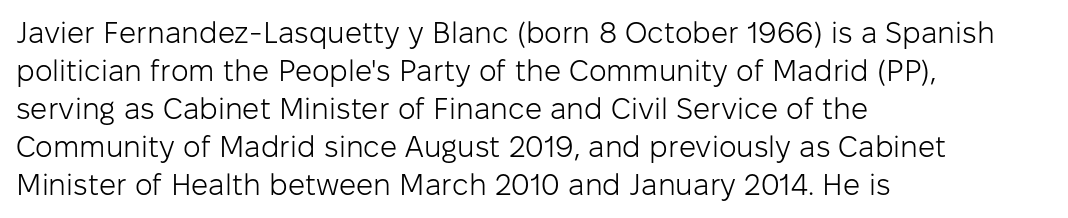
Q: Is the text bold? A: No.
Q: Is the text italic (slanted)? A: No, it is upright.
Q: Is the typeface a serif or a sans-serif typeface? A: Sans-serif.
Q: Is the text underlined? A: No.
Q: How is the paragraph aligned? A: Left-aligned.
Q: Is the spacing between letters normal or unusually wide? A: Normal.
Q: Is the spacing between lines tight, normal or loose? A: Normal.
Q: Width (condensed, normal, or wide)? A: Normal.
Q: Stroke contrast? A: Low.
Q: x-height? A: Medium.
Q: Monospaced? A: No.
